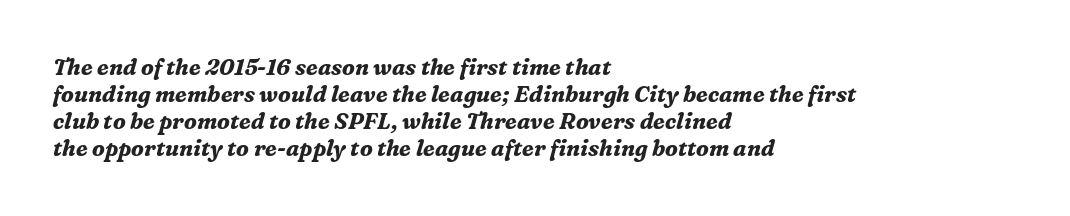
Q: Is the text bold? A: Yes.
Q: Is the text italic (slanted)? A: Yes, it leans right by about 16 degrees.
Q: Is the text underlined? A: No.
Q: How is the paragraph aligned? A: Left-aligned.
Q: Is the spacing between letters normal or unusually wide? A: Normal.
